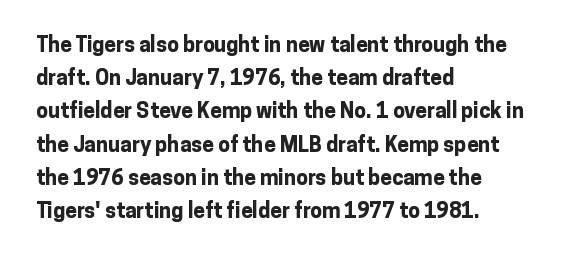
{"italic": "no", "bold": "yes", "underline": "no", "align": "left", "line_spacing": "normal", "line_spacing_ratio": 1.58, "letter_spacing": "normal", "letter_spacing_em": 0.0, "glyph_px": 21}
